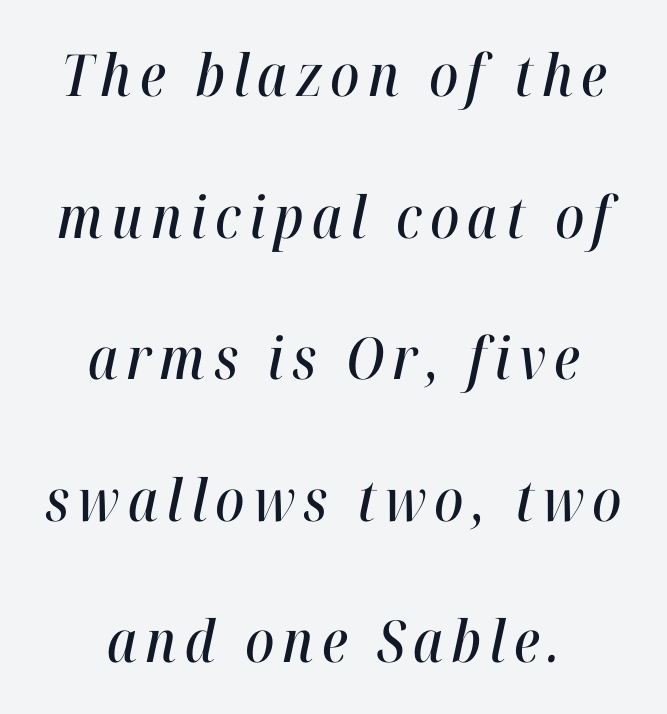
Q: Is the text italic (slanted)? A: Yes, it leans right by about 12 degrees.
Q: Is the text underlined? A: No.
Q: How is the paragraph aligned? A: Centered.
Q: Is the spacing between lines tight, normal or loose? A: Loose.
Q: Width (condensed, normal, or wide)? A: Condensed.
Q: Stroke contrast? A: High.
Q: x-height? A: Medium.
Q: Monospaced? A: No.
